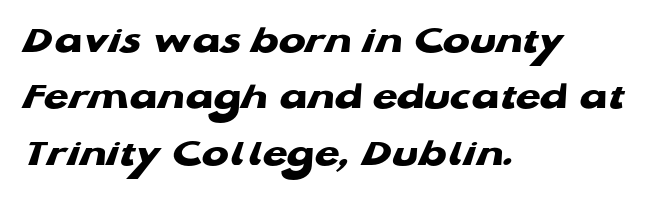
Q: Is the text bold? A: Yes.
Q: Is the typeface a serif or a sans-serif typeface? A: Sans-serif.
Q: Is the text underlined? A: No.
Q: How is the paragraph aligned? A: Left-aligned.
Q: Is the spacing between letters normal or unusually wide? A: Normal.
Q: Is the spacing between lines tight, normal or loose? A: Normal.
Q: Width (condensed, normal, or wide)? A: Wide.
Q: Stroke contrast? A: Low.
Q: x-height? A: Medium.
Q: Monospaced? A: No.
